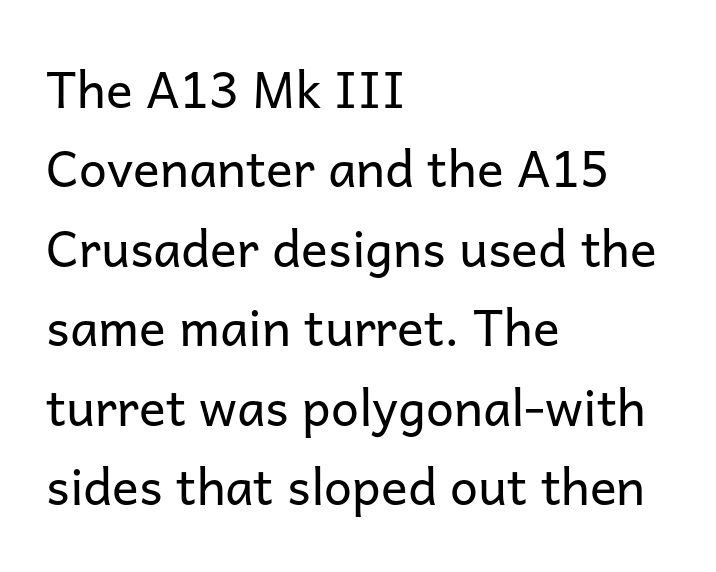
Q: Is the text bold? A: No.
Q: Is the text italic (slanted)? A: No, it is upright.
Q: Is the typeface a serif or a sans-serif typeface? A: Sans-serif.
Q: Is the text underlined? A: No.
Q: How is the paragraph aligned? A: Left-aligned.
Q: Is the spacing between letters normal or unusually wide? A: Normal.
Q: Is the spacing between lines tight, normal or loose? A: Normal.
Q: Width (condensed, normal, or wide)? A: Normal.
Q: Stroke contrast? A: Low.
Q: x-height? A: Medium.
Q: Monospaced? A: No.
